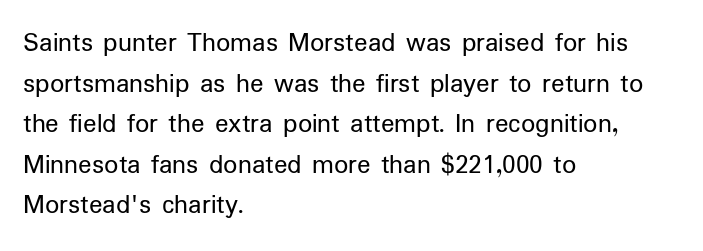
The image shows 28 px regular-weight sans-serif type, upright; set left-aligned, normal line spacing (1.45x), normal letter spacing, not underlined; low stroke contrast and a medium x-height.
